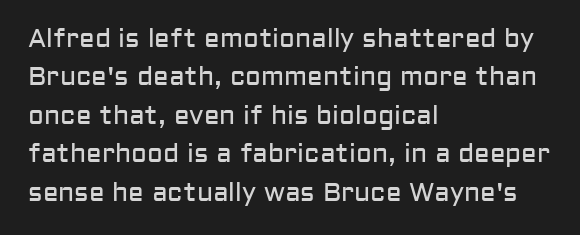
Leftover space on each line is placed entirely after the last word. The font sits on the lighter half of the weight spectrum, regular included. Here the glyphs are tracked normally, forming tight word shapes. Evenly set lines give the paragraph a standard silhouette. The area under the type is left untouched. The letters stand upright; this is a roman face.
